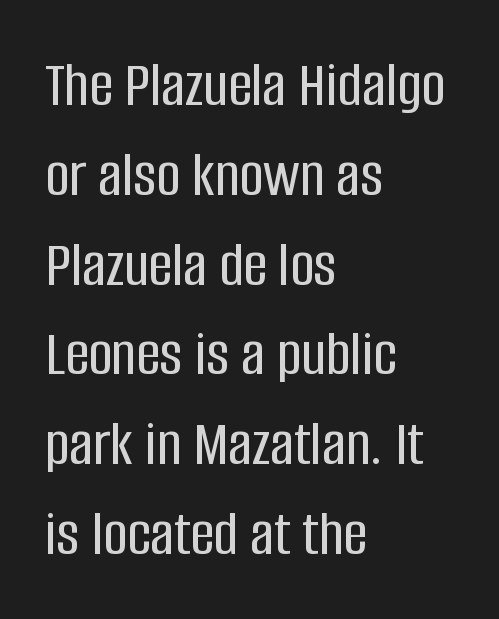
The image shows 66 px condensed sans-serif type, upright; set left-aligned, normal line spacing (1.36x), normal letter spacing, not underlined; low stroke contrast and a large x-height.
